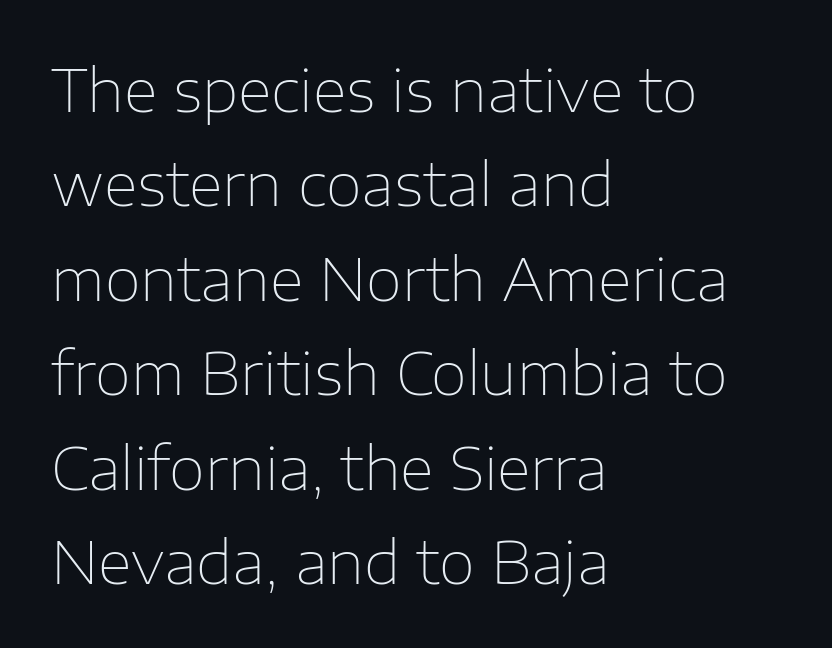
{"serif": "no", "italic": "no", "bold": "no", "weight": "thin", "width": "normal", "stroke_contrast": "low", "x_height": "medium", "monospaced": "no", "underline": "no", "align": "left", "line_spacing": "normal", "line_spacing_ratio": 1.6, "letter_spacing": "normal", "letter_spacing_em": 0.0, "glyph_px": 59}
